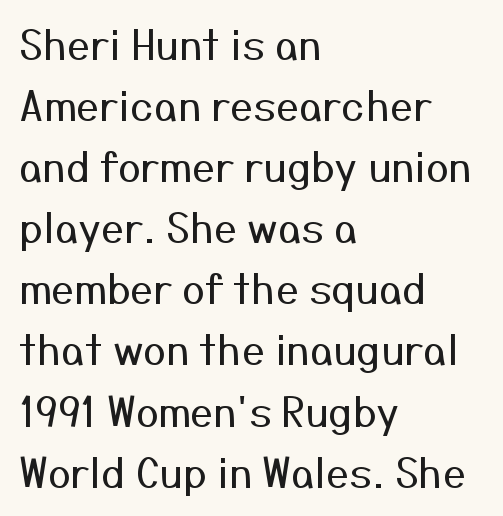
The image shows 41 px regular-weight sans-serif type, upright; set left-aligned, normal line spacing (1.49x), normal letter spacing, not underlined; medium stroke contrast and a medium x-height.
